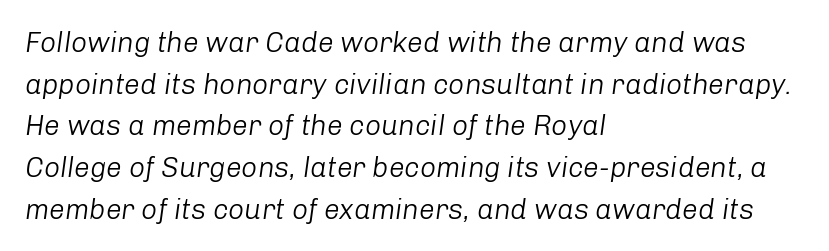
Q: Is the text bold? A: No.
Q: Is the text italic (slanted)? A: Yes, it leans right by about 8 degrees.
Q: Is the text underlined? A: No.
Q: How is the paragraph aligned? A: Left-aligned.
Q: Is the spacing between letters normal or unusually wide? A: Normal.
Q: Is the spacing between lines tight, normal or loose? A: Normal.
Q: Width (condensed, normal, or wide)? A: Normal.
Q: Stroke contrast? A: Low.
Q: x-height? A: Medium.
Q: Monospaced? A: No.
